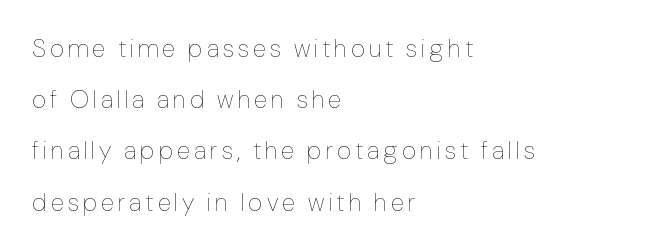
The paragraph shown leans on its left margin. Horizontal bands of white between lines are thick stripes. Think standard paragraph weight, or any step lighter than that. The typography opts for an upright posture over an oblique one.
